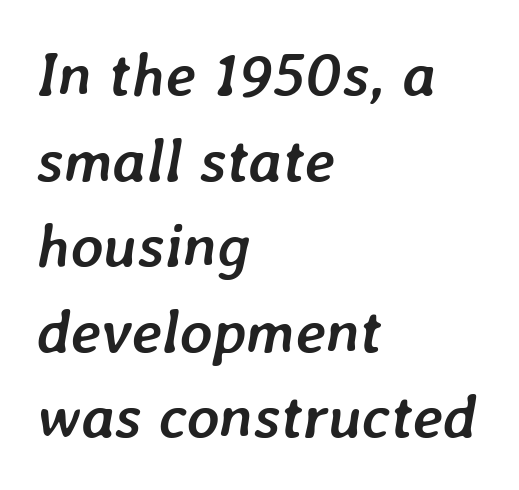
The image shows 62 px semibold type, italic (leaning right); set left-aligned, normal line spacing (1.38x), normal letter spacing, not underlined; low stroke contrast and a medium x-height.
